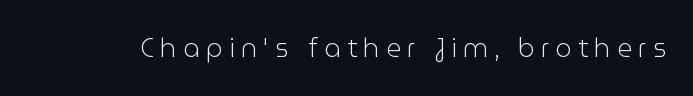
Q: Is the text bold? A: No.
Q: Is the text italic (slanted)? A: No, it is upright.
Q: Is the text underlined? A: No.
Q: Is the spacing between letters normal or unusually wide? A: Unusually wide.
